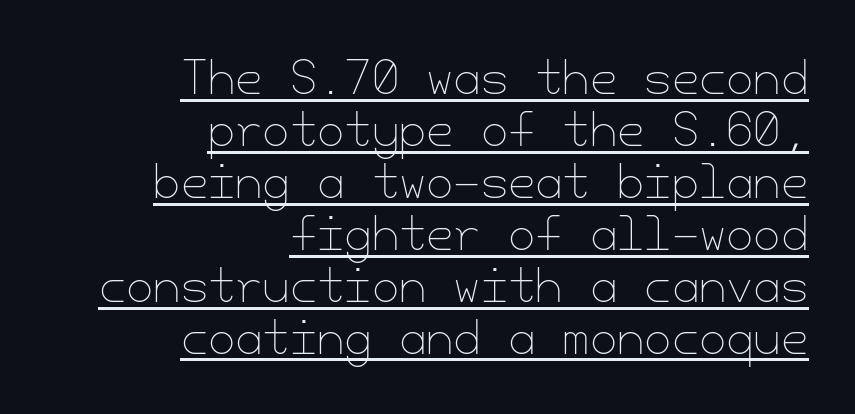
Q: Is the text bold? A: No.
Q: Is the text italic (slanted)? A: No, it is upright.
Q: Is the text underlined? A: Yes.
Q: How is the paragraph aligned? A: Right-aligned.
Q: Is the spacing between letters normal or unusually wide? A: Normal.
Q: Width (condensed, normal, or wide)? A: Normal.
Q: Stroke contrast? A: Low.
Q: x-height? A: Small.
